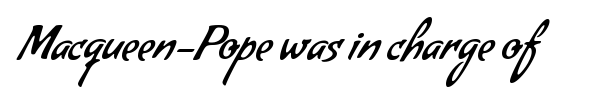
The image shows 45 px regular-weight sans-serif type; set normal letter spacing, not underlined; low stroke contrast and a small x-height.
